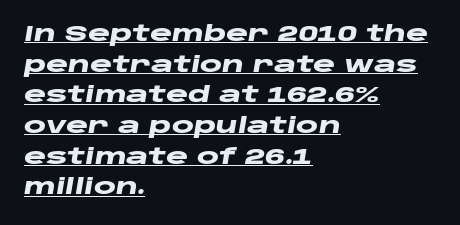
Compared with typical body copy, the letter spacing here is the same. What decoration does the sample have? An underline. The lines in this sample share a left origin and differ only in where they stop. Line spacing here is normal. These lines were composed using italics.
